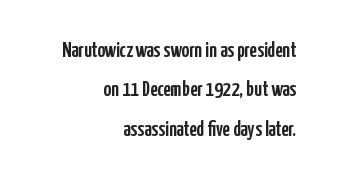
Q: Is the text italic (slanted)? A: No, it is upright.
Q: Is the text underlined? A: No.
Q: How is the paragraph aligned? A: Right-aligned.
Q: Is the spacing between letters normal or unusually wide? A: Normal.
